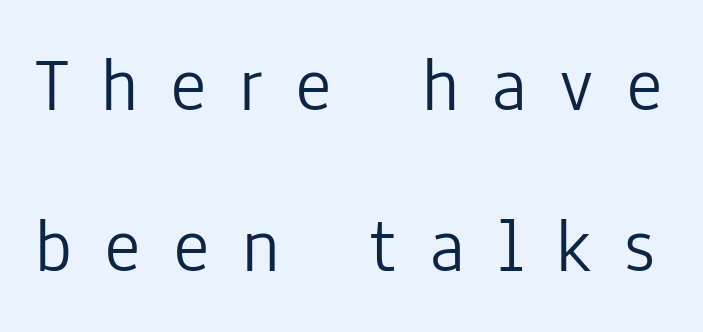
The image shows 78 px light, condensed sans-serif type, upright; set loose line spacing (2.06x), unusually wide letter spacing (+0.41 em), not underlined; low stroke contrast and a medium x-height.
